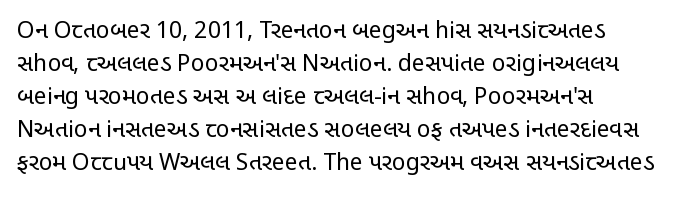
{"italic": "no", "bold": "no", "underline": "no", "align": "left", "line_spacing": "normal", "line_spacing_ratio": 1.43, "letter_spacing": "normal", "letter_spacing_em": 0.0, "glyph_px": 23}
